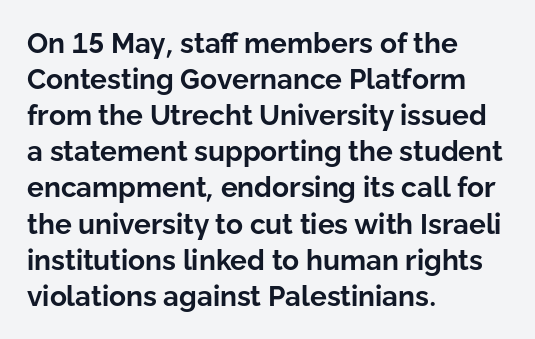
Q: Is the text bold? A: Yes.
Q: Is the text italic (slanted)? A: No, it is upright.
Q: Is the typeface a serif or a sans-serif typeface? A: Sans-serif.
Q: Is the text underlined? A: No.
Q: How is the paragraph aligned? A: Left-aligned.
Q: Is the spacing between letters normal or unusually wide? A: Normal.
Q: Is the spacing between lines tight, normal or loose? A: Normal.
Q: Width (condensed, normal, or wide)? A: Normal.
Q: Stroke contrast? A: Low.
Q: x-height? A: Medium.
Q: Monospaced? A: No.
